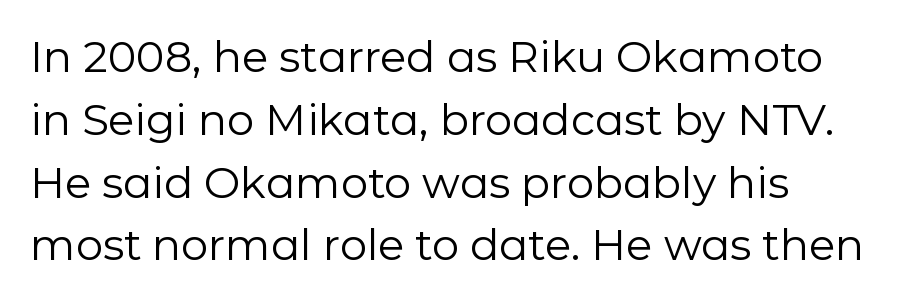
The image shows 43 px regular-weight sans-serif type, upright; set left-aligned, normal line spacing (1.46x), normal letter spacing, not underlined; low stroke contrast and a medium x-height.
